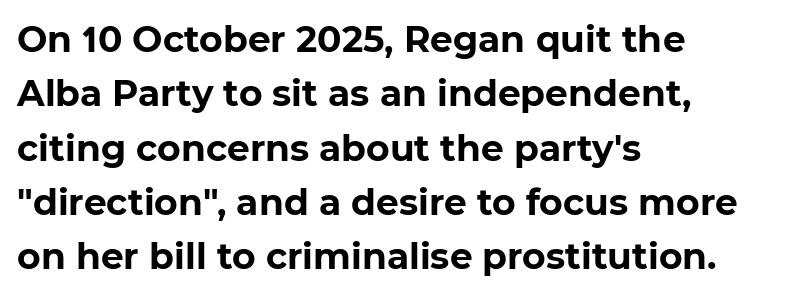
The image shows 36 px bold sans-serif type; set left-aligned, normal line spacing (1.51x), normal letter spacing, not underlined; low stroke contrast and a medium x-height.
